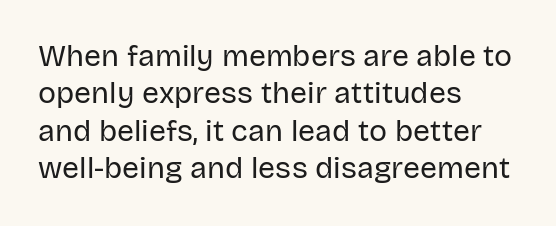
The image shows 30 px regular-weight sans-serif type, upright; set left-aligned, normal line spacing (1.25x), normal letter spacing, not underlined; low stroke contrast and a large x-height.
